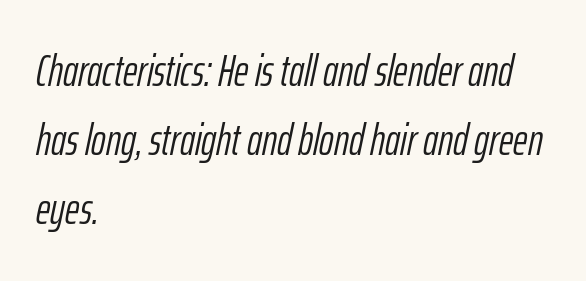
Q: Is the text bold? A: No.
Q: Is the text italic (slanted)? A: Yes, it leans right by about 12 degrees.
Q: Is the text underlined? A: No.
Q: How is the paragraph aligned? A: Left-aligned.
Q: Is the spacing between letters normal or unusually wide? A: Normal.
Q: Is the spacing between lines tight, normal or loose? A: Normal.
Q: Width (condensed, normal, or wide)? A: Condensed.
Q: Stroke contrast? A: Low.
Q: x-height? A: Medium.
Q: Monospaced? A: No.
